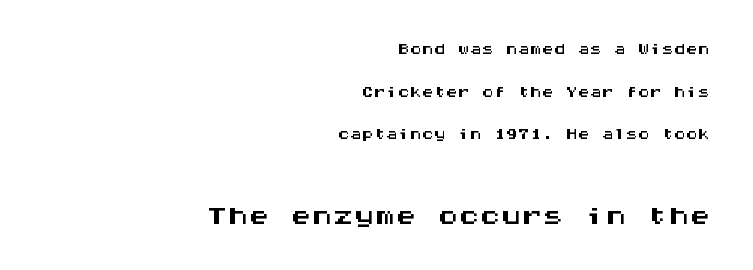
The image shows 42 px wide sans-serif type, upright, monospaced; set right-aligned, line spacing 1.78x, normal letter spacing, not underlined; the second (bottom) block is 1.75x larger; medium stroke contrast and a large x-height.
